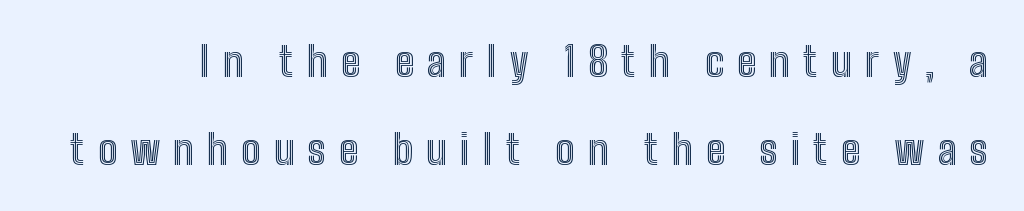
Spacing verdict: proportional, widths tailored to each character. Words appear elongated and porous because spacing is wide. Descender tails drop into unmarked territory. Whoever set this chose breathing room over compactness in the vertical rhythm. The lettering holds an erect, upright posture throughout.
